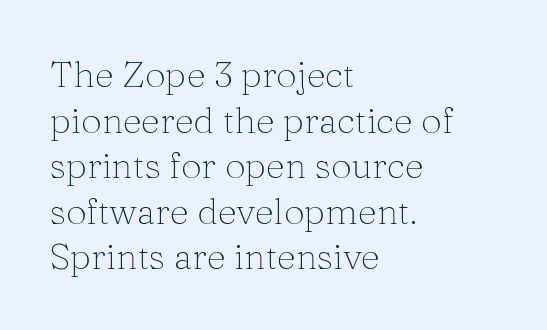
{"serif": "yes", "italic": "no", "bold": "no", "weight": "thin", "width": "normal", "stroke_contrast": "medium", "x_height": "medium", "monospaced": "no", "underline": "no", "align": "left", "line_spacing_ratio": 1.23, "letter_spacing": "normal", "letter_spacing_em": 0.0, "glyph_px": 37}
